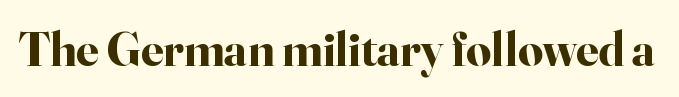
The image shows 49 px bold serif type, upright; set normal letter spacing, not underlined; high stroke contrast and a small x-height.
